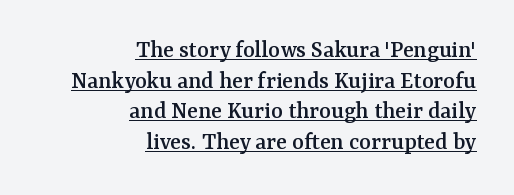
The image shows 25 px text type, upright; set right-aligned, line spacing 1.23x, normal letter spacing, underlined.
